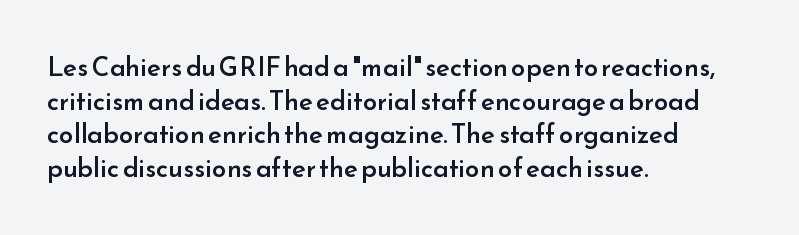
Each row of text sits above clean, open space. Notice how the passage keeps a crisp vertical edge on the left only. These lines keep a tight, regular rhythm from letter to letter. The strokes are fattened partway — semibold, not bold. Regarding leading, the lines here are spaced in the standard way. Upright lettering throughout.
